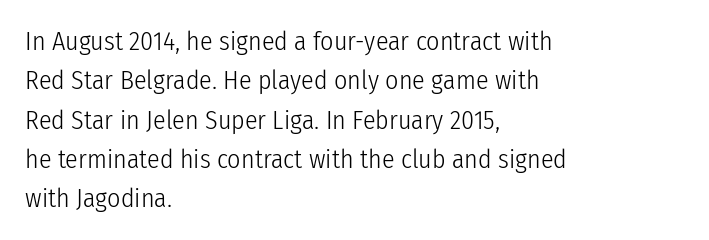
Q: Is the text bold? A: No.
Q: Is the text italic (slanted)? A: No, it is upright.
Q: Is the text underlined? A: No.
Q: How is the paragraph aligned? A: Left-aligned.
Q: Is the spacing between letters normal or unusually wide? A: Normal.
Q: Is the spacing between lines tight, normal or loose? A: Normal.
